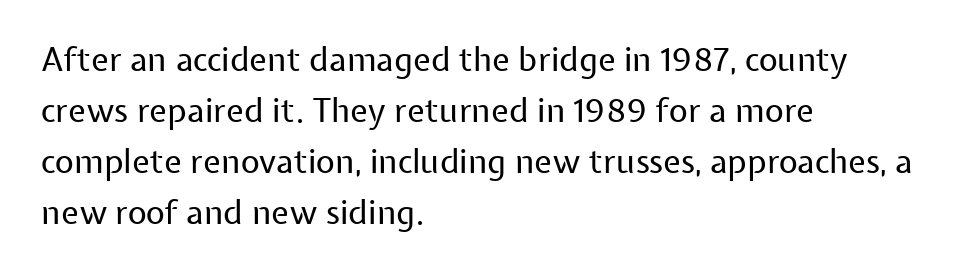
Q: Is the text bold? A: No.
Q: Is the text italic (slanted)? A: No, it is upright.
Q: Is the typeface a serif or a sans-serif typeface? A: Sans-serif.
Q: Is the text underlined? A: No.
Q: How is the paragraph aligned? A: Left-aligned.
Q: Is the spacing between letters normal or unusually wide? A: Normal.
Q: Is the spacing between lines tight, normal or loose? A: Normal.
Q: Width (condensed, normal, or wide)? A: Normal.
Q: Stroke contrast? A: Low.
Q: x-height? A: Medium.
Q: Monospaced? A: No.
